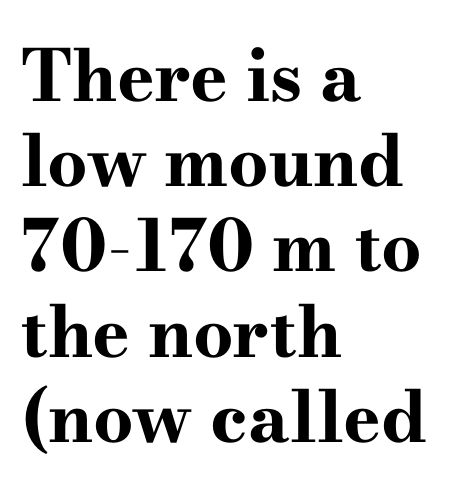
{"serif": "yes", "italic": "no", "bold": "yes", "weight": "bold", "width": "wide", "stroke_contrast": "high", "x_height": "small", "monospaced": "no", "underline": "no", "align": "left", "line_spacing_ratio": 1.2, "letter_spacing": "normal", "letter_spacing_em": 0.0, "glyph_px": 71}
